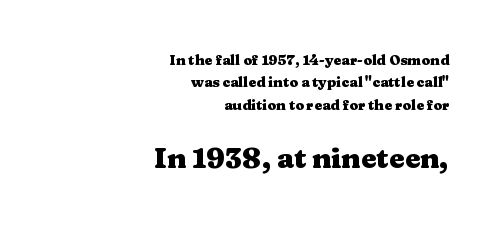
The image shows 28 px heavy, wide serif type, upright; set right-aligned, normal line spacing (1.59x), normal letter spacing, not underlined; the second (bottom) block is 2.0x larger; medium stroke contrast and a medium x-height.
